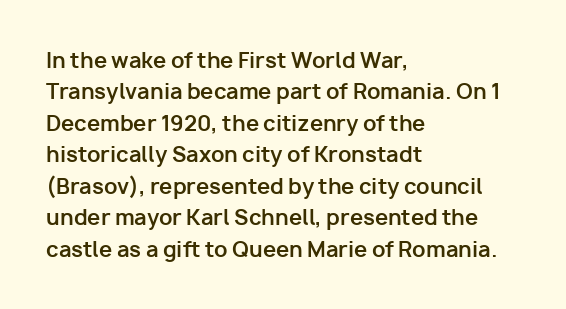
Q: Is the text bold? A: Yes.
Q: Is the text italic (slanted)? A: No, it is upright.
Q: Is the text underlined? A: No.
Q: How is the paragraph aligned? A: Left-aligned.
Q: Is the spacing between letters normal or unusually wide? A: Normal.
Q: Is the spacing between lines tight, normal or loose? A: Normal.
